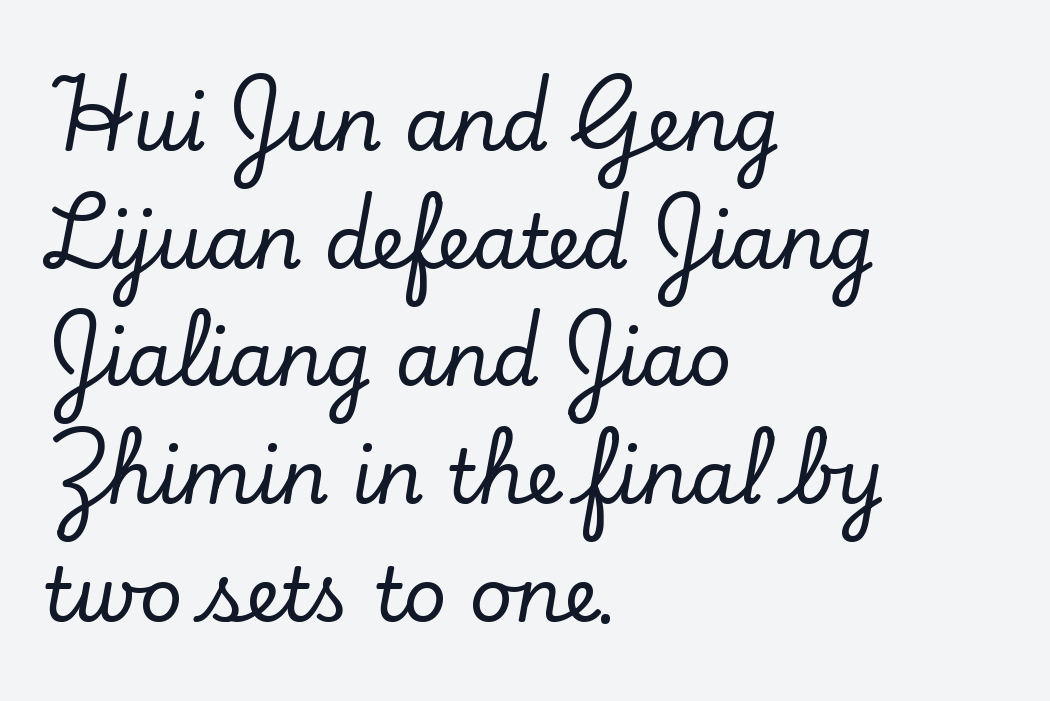
The image shows 75 px serif type; set left-aligned, normal line spacing (1.57x), normal letter spacing, not underlined; low stroke contrast and a small x-height.
